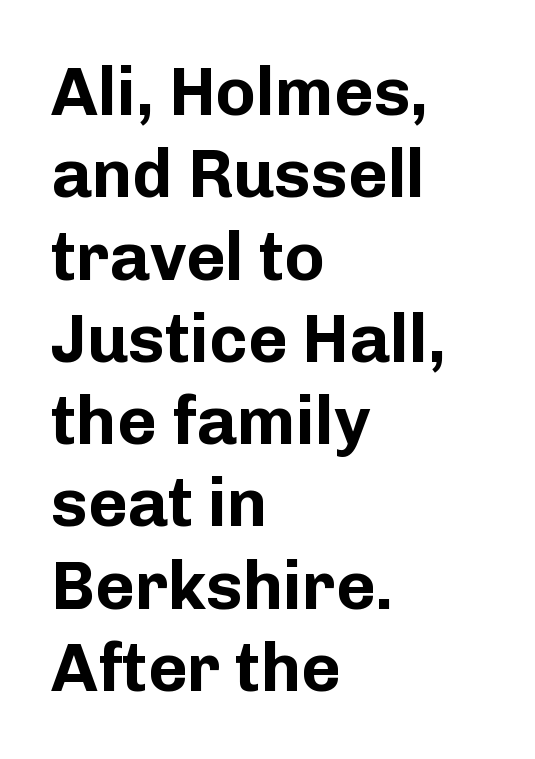
Q: Is the text bold? A: Yes.
Q: Is the text italic (slanted)? A: No, it is upright.
Q: Is the typeface a serif or a sans-serif typeface? A: Sans-serif.
Q: Is the text underlined? A: No.
Q: How is the paragraph aligned? A: Left-aligned.
Q: Is the spacing between letters normal or unusually wide? A: Normal.
Q: Width (condensed, normal, or wide)? A: Normal.
Q: Stroke contrast? A: Low.
Q: x-height? A: Medium.
Q: Monospaced? A: No.
